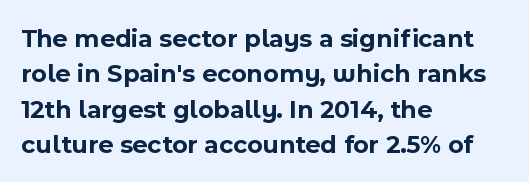
{"italic": "no", "bold": "yes", "underline": "no", "align": "left", "line_spacing": "normal", "line_spacing_ratio": 1.36, "letter_spacing": "normal", "letter_spacing_em": 0.0, "glyph_px": 26}
